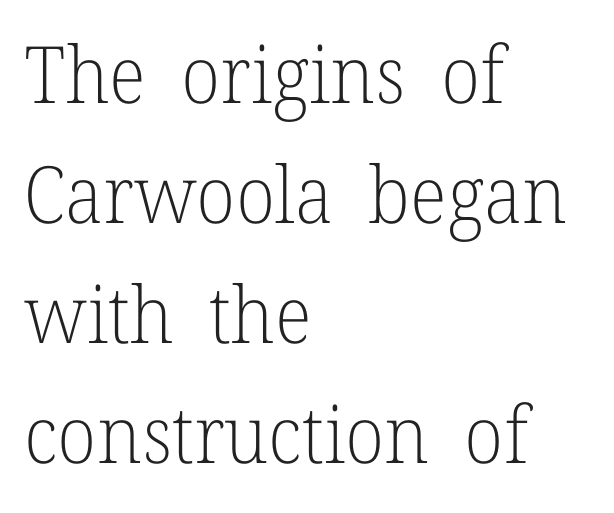
{"serif": "yes", "italic": "no", "bold": "no", "weight": "light", "width": "normal", "stroke_contrast": "low", "x_height": "medium", "monospaced": "no", "underline": "no", "align": "left", "line_spacing": "normal", "line_spacing_ratio": 1.52, "letter_spacing": "normal", "letter_spacing_em": 0.0, "glyph_px": 79}
